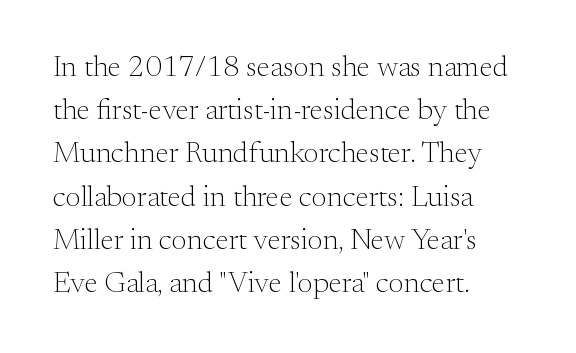
The image shows 30 px light serif type, upright; set left-aligned, normal line spacing (1.44x), normal letter spacing, not underlined; medium stroke contrast and a small x-height.
